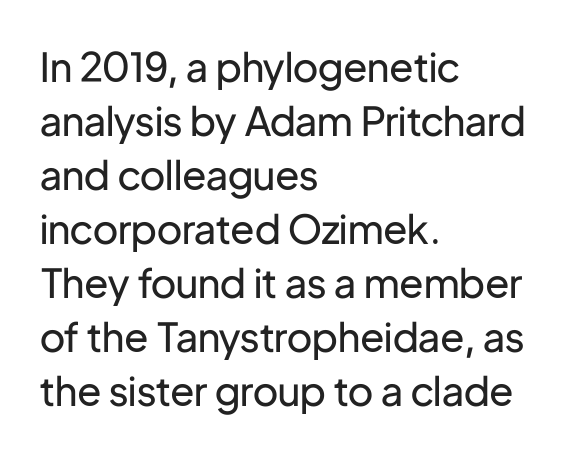
Q: Is the text bold? A: No.
Q: Is the text italic (slanted)? A: No, it is upright.
Q: Is the typeface a serif or a sans-serif typeface? A: Sans-serif.
Q: Is the text underlined? A: No.
Q: How is the paragraph aligned? A: Left-aligned.
Q: Is the spacing between letters normal or unusually wide? A: Normal.
Q: Is the spacing between lines tight, normal or loose? A: Normal.
Q: Width (condensed, normal, or wide)? A: Normal.
Q: Stroke contrast? A: Low.
Q: x-height? A: Medium.
Q: Monospaced? A: No.
